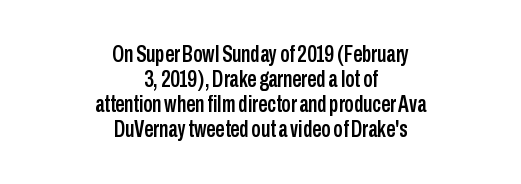
{"italic": "no", "underline": "no", "align": "center", "line_spacing": "tight", "line_spacing_ratio": 1.09, "letter_spacing": "normal", "letter_spacing_em": 0.0, "glyph_px": 23}
